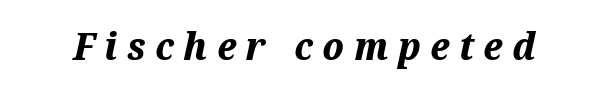
{"italic": "yes", "lean": "right", "slant_degrees": 12, "bold": "yes", "weight": "bold", "width": "normal", "stroke_contrast": "medium", "x_height": "medium", "monospaced": "no", "underline": "no", "letter_spacing": "wide", "letter_spacing_em": 0.25, "glyph_px": 39}
